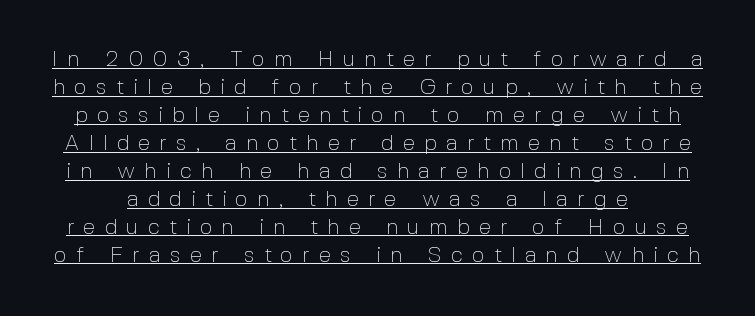
{"italic": "no", "bold": "no", "underline": "yes", "line_spacing": "normal", "line_spacing_ratio": 1.27, "letter_spacing": "wide", "letter_spacing_em": 0.42, "glyph_px": 22}
